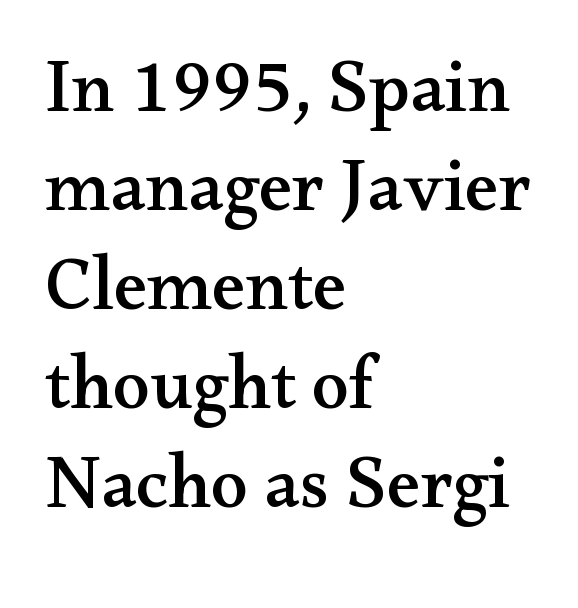
There is no visible air inserted between adjacent glyphs. Vertical strokes here are truly vertical. Underline: absent. In terms of letterform style, serifs are clearly present.
